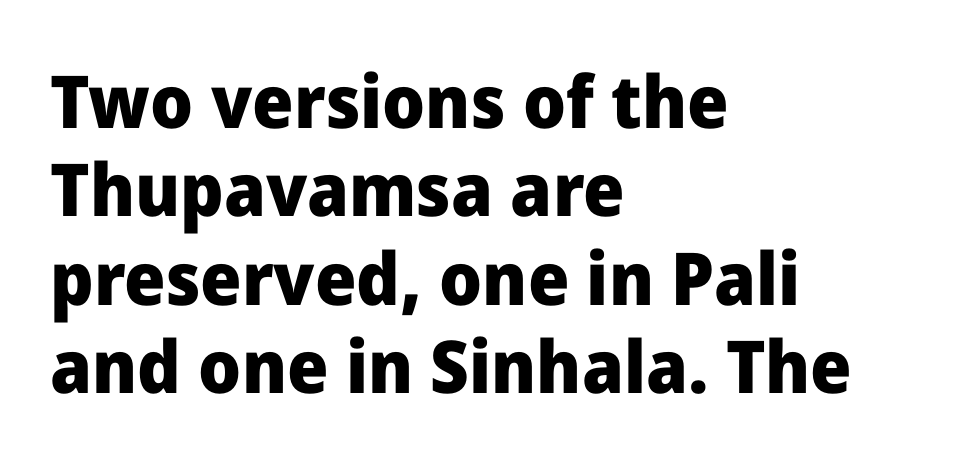
{"serif": "no", "italic": "no", "bold": "yes", "weight": "heavy", "width": "normal", "stroke_contrast": "low", "x_height": "medium", "monospaced": "no", "underline": "no", "align": "left", "line_spacing_ratio": 1.21, "letter_spacing": "normal", "letter_spacing_em": 0.0, "glyph_px": 73}
